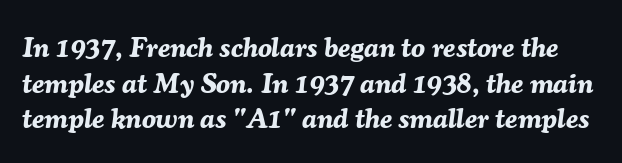
Q: Is the text bold? A: Yes.
Q: Is the text italic (slanted)? A: Yes, it leans right by about 7 degrees.
Q: Is the text underlined? A: No.
Q: Is the spacing between letters normal or unusually wide? A: Normal.
Q: Is the spacing between lines tight, normal or loose? A: Normal.
Q: Width (condensed, normal, or wide)? A: Normal.
Q: Stroke contrast? A: Medium.
Q: x-height? A: Medium.
Q: Monospaced? A: No.
